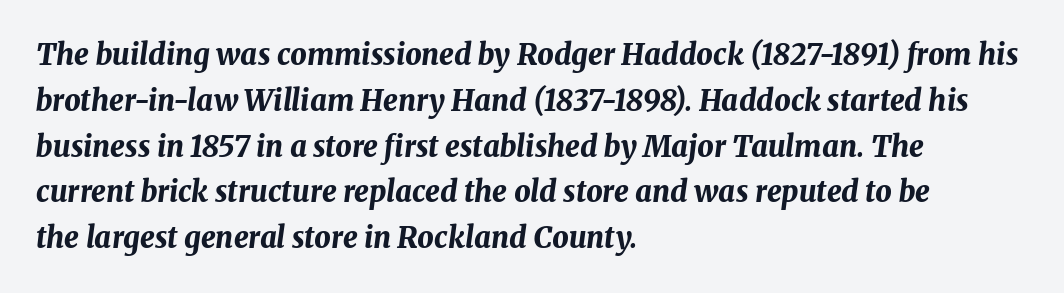
The image shows 29 px bold type, italic (leaning right); set left-aligned, normal line spacing (1.58x), normal letter spacing, not underlined; medium stroke contrast and a medium x-height.
